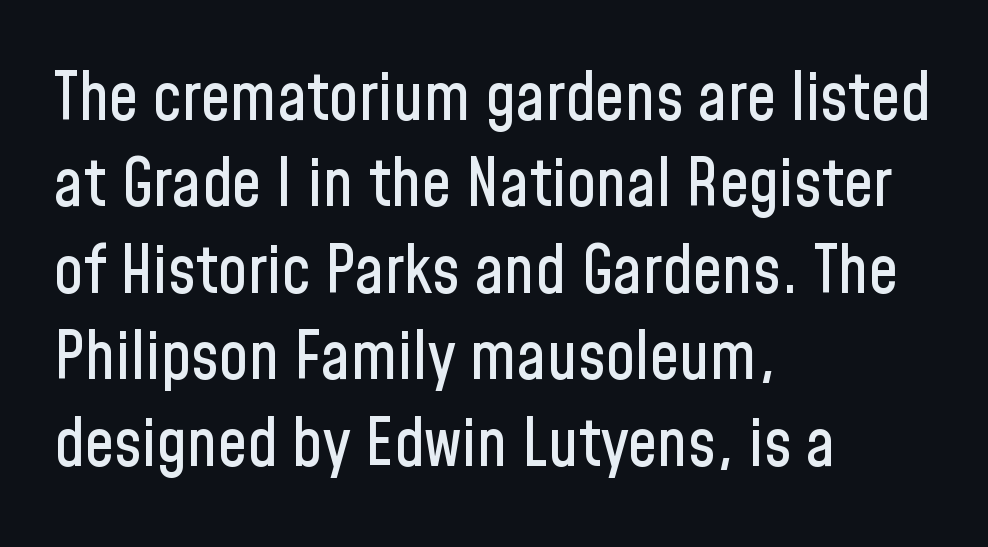
The image shows 66 px condensed sans-serif type, upright; set left-aligned, normal line spacing (1.31x), normal letter spacing, not underlined; low stroke contrast and a medium x-height.
